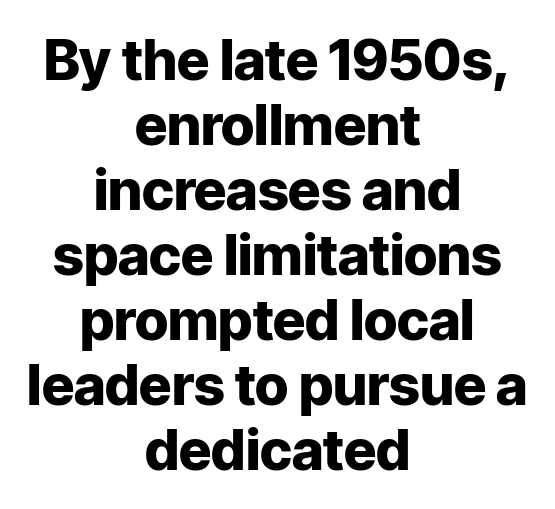
Q: Is the text bold? A: Yes.
Q: Is the text italic (slanted)? A: No, it is upright.
Q: Is the typeface a serif or a sans-serif typeface? A: Sans-serif.
Q: Is the text underlined? A: No.
Q: How is the paragraph aligned? A: Centered.
Q: Is the spacing between letters normal or unusually wide? A: Normal.
Q: Width (condensed, normal, or wide)? A: Normal.
Q: Stroke contrast? A: Low.
Q: x-height? A: Medium.
Q: Monospaced? A: No.
